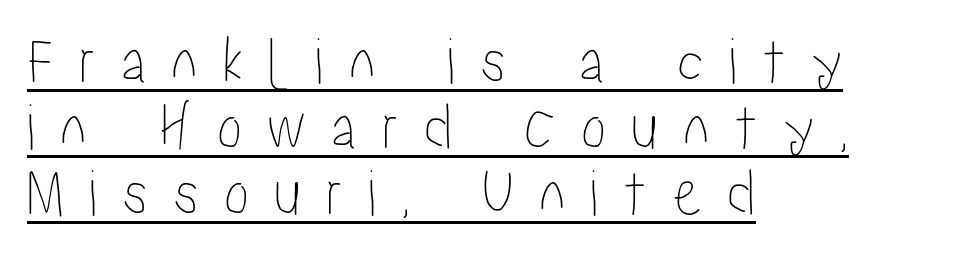
Each letter keeps its own natural width here, so spacing adapts to shape. Quick note: interline space is minimal. The ragged edge is on the right, which tells us the setting is flush left. The gaps between neighbouring characters are conspicuously large. This is underlined copy, the kind a proofreader might mark for attention. Designer's note — italics off, roman on.
